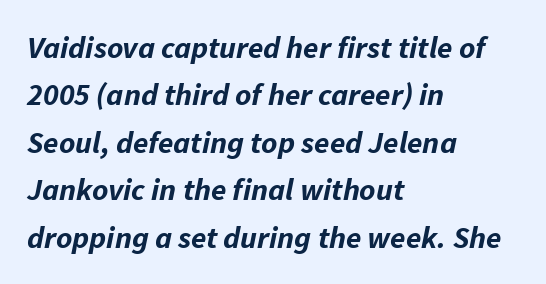
Each line starts at the same left margin while the right side varies. Unmarked baselines from the first word to the last. Bold? Absolutely — the strokes are thick and heavy. The axis of the letterforms is tilted away from vertical.
